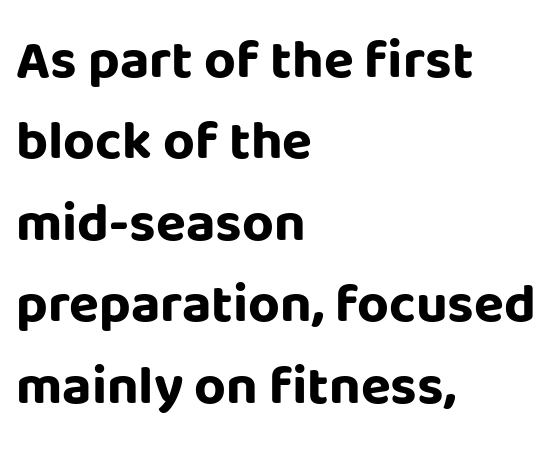
The paragraph shown leans on its left margin. This sample uses plain, unmodified letter spacing. Do the characters align in a grid? No, the font is proportional. Nothing sits at the stroke ends, so this counts as sans-serif. Notice how descenders clear the ascenders below comfortably — that's standard leading.
